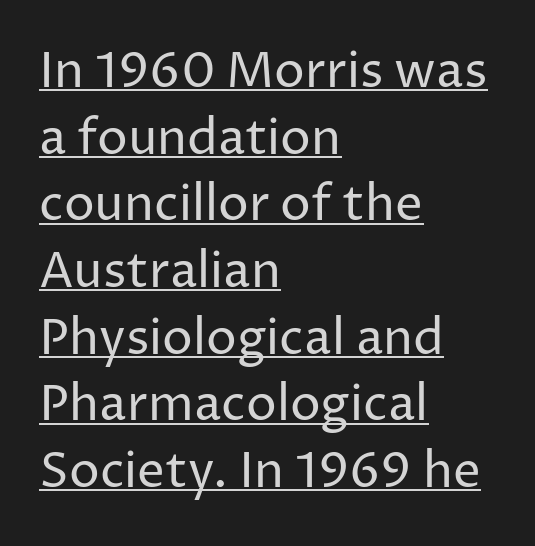
{"serif": "no", "italic": "no", "bold": "no", "weight": "regular", "width": "normal", "stroke_contrast": "low", "x_height": "medium", "monospaced": "no", "underline": "yes", "align": "left", "line_spacing": "normal", "line_spacing_ratio": 1.36, "letter_spacing": "normal", "letter_spacing_em": 0.0, "glyph_px": 49}
